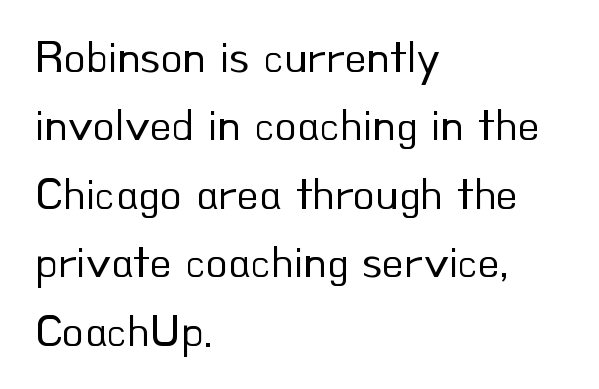
The image shows 45 px regular-weight sans-serif type, upright; set left-aligned, normal line spacing (1.52x), normal letter spacing, not underlined; low stroke contrast and a small x-height.
